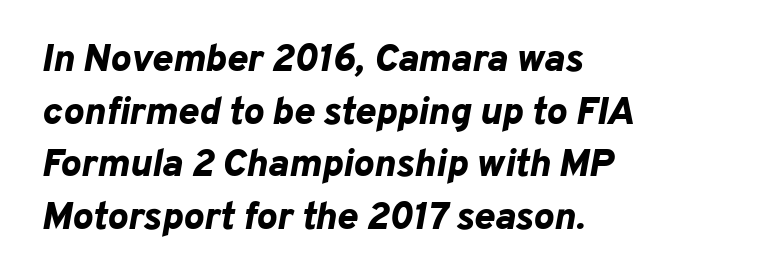
Bold? Absolutely — the strokes are thick and heavy. This rendering uses left alignment, leaving the right contour irregular. Unmarked baselines from the first word to the last. Notice how the stems are inclined rather than vertical — that's the hallmark of italics.
